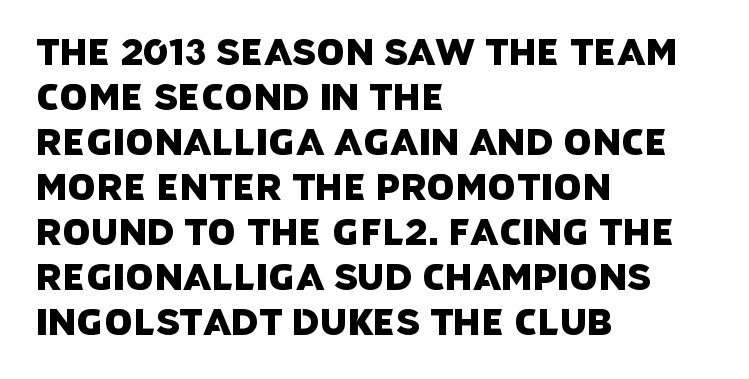
The image shows 36 px sans-serif type; set left-aligned, normal line spacing (1.25x), normal letter spacing, not underlined; low stroke contrast and a large x-height.
